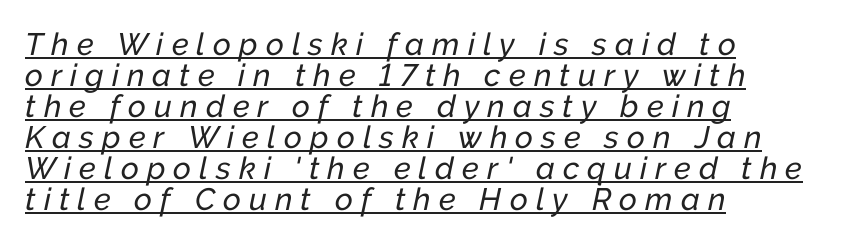
The paragraph has a hard left edge and a soft right edge. This is oblique type, the kind used for emphasis or titles. Varying glyph widths throughout — classic text-font behaviour. Interline gaps are noticeably narrow in this sample.
